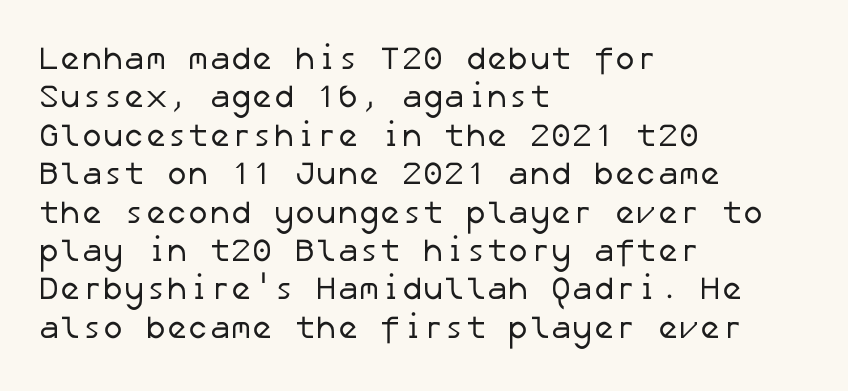
Is the block centered? No — it sits flush against the left margin. Counters stay open thanks to moderate or lighter strokes. Caption: standard tracking, unaltered. Stroke terminals: plain, sans-serif. Honestly, there is no underline to notice here at all.
